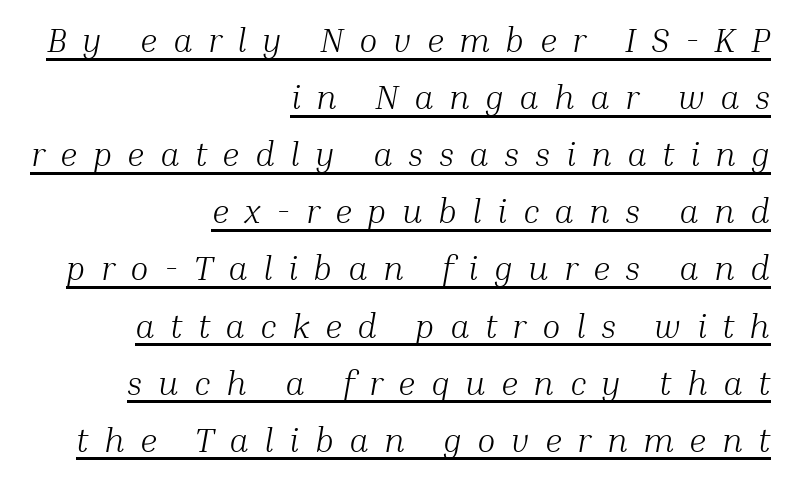
Q: Is the text bold? A: No.
Q: Is the text italic (slanted)? A: Yes, it leans right by about 10 degrees.
Q: Is the typeface a serif or a sans-serif typeface? A: Serif.
Q: Is the text underlined? A: Yes.
Q: How is the paragraph aligned? A: Right-aligned.
Q: Is the spacing between letters normal or unusually wide? A: Unusually wide.
Q: Is the spacing between lines tight, normal or loose? A: Normal.
Q: Width (condensed, normal, or wide)? A: Normal.
Q: Stroke contrast? A: Medium.
Q: x-height? A: Medium.
Q: Monospaced? A: No.
